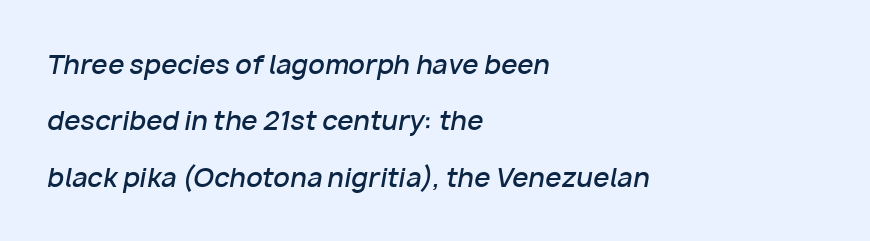
Look at the tracking — it's just the regular setting, nothing added. Compared with ordinary roman type, these characters are visibly tilted. Underline: absent. Vertically, the passage feels expansive, rows floating well apart.
